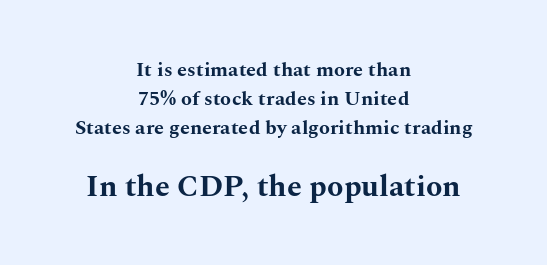
The image shows 30 px bold, wide serif type, upright; set centered, normal line spacing (1.44x), normal letter spacing, not underlined; the second (bottom) block is 1.5x larger; medium stroke contrast and a medium x-height.
